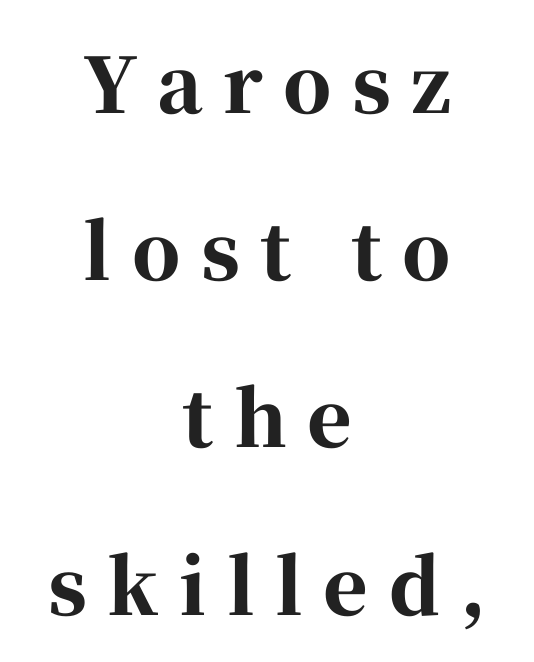
The image shows 76 px bold serif type, upright; set centered, loose line spacing (2.2x), unusually wide letter spacing (+0.27 em), not underlined; high stroke contrast and a medium x-height.
